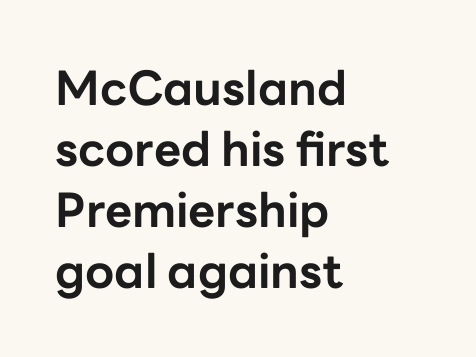
Q: Is the text bold? A: Yes.
Q: Is the text italic (slanted)? A: No, it is upright.
Q: Is the typeface a serif or a sans-serif typeface? A: Sans-serif.
Q: Is the text underlined? A: No.
Q: How is the paragraph aligned? A: Left-aligned.
Q: Is the spacing between letters normal or unusually wide? A: Normal.
Q: Is the spacing between lines tight, normal or loose? A: Normal.
Q: Width (condensed, normal, or wide)? A: Normal.
Q: Stroke contrast? A: Low.
Q: x-height? A: Medium.
Q: Monospaced? A: No.
